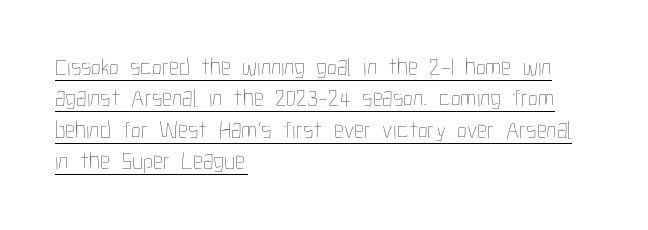
The image shows 25 px text type, upright; set left-aligned, normal line spacing (1.26x), normal letter spacing, underlined.
